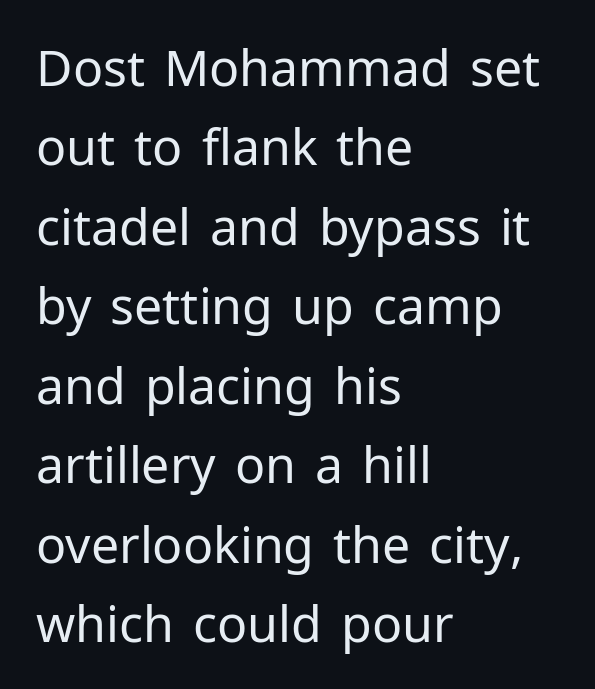
The typesetting does not lean heavy: it is not bold. The passage is arranged the way most books set body copy — flush left. Leading matches the norm, producing a regular column. These lines are rendered in a variable-pitch font. There is no visible air inserted between adjacent glyphs.
